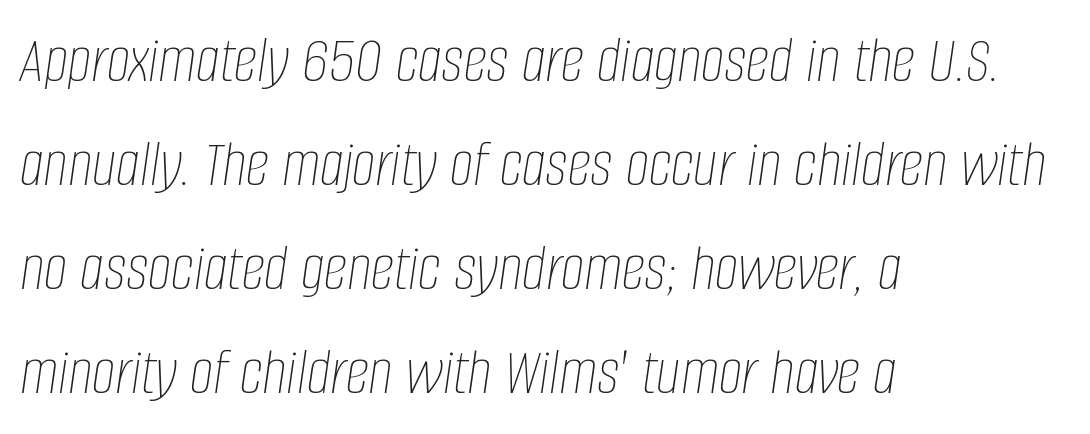
Q: Is the text bold? A: No.
Q: Is the text italic (slanted)? A: Yes, it leans right by about 8 degrees.
Q: Is the text underlined? A: No.
Q: How is the paragraph aligned? A: Left-aligned.
Q: Is the spacing between letters normal or unusually wide? A: Normal.
Q: Is the spacing between lines tight, normal or loose? A: Normal.
Q: Width (condensed, normal, or wide)? A: Condensed.
Q: Stroke contrast? A: Low.
Q: x-height? A: Large.
Q: Monospaced? A: No.
